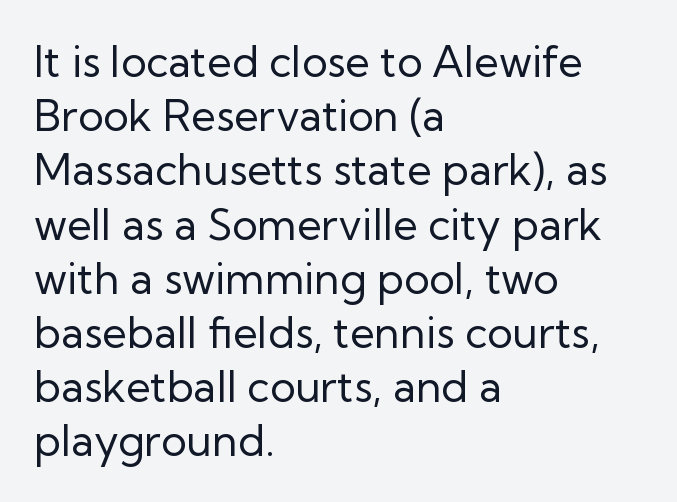
The image shows 43 px regular-weight sans-serif type, upright; set left-aligned, normal line spacing (1.26x), normal letter spacing, not underlined; low stroke contrast and a medium x-height.
